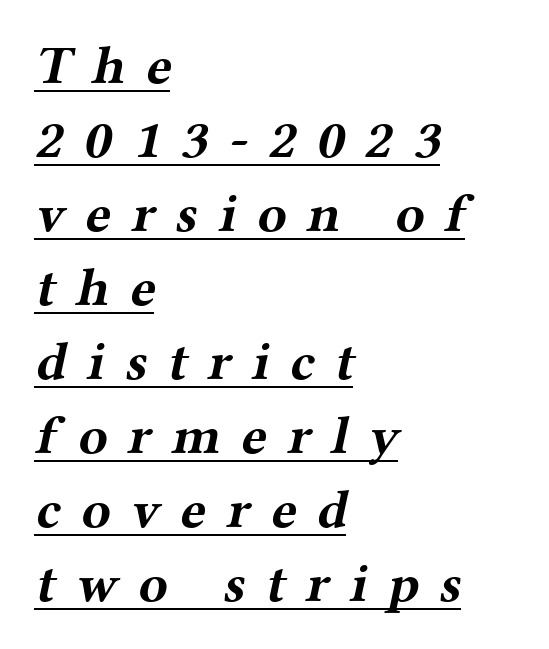
Where is the straight margin? On the left. This sample uses a serif face. Beneath each row of characters lies a ruled line. The passage shown is typed in a proportional face where columns would drift. Is there much room between lines? A standard amount, neither cramped nor airy. The sample has been set heavy, in full bold.
